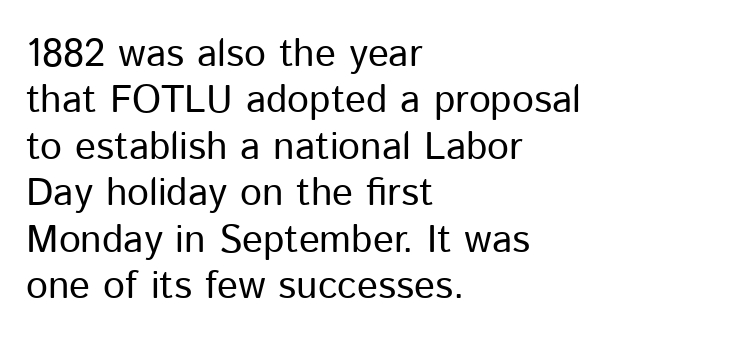
The passage shown is not underscored anywhere. Does the type have serifs? No, each stem ends abruptly. The rendering keeps characters at their native spacing. Nothing heavy about these letters — not bold at all.
